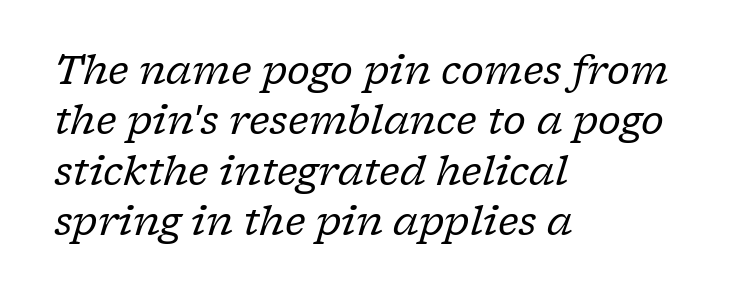
Q: Is the text bold? A: No.
Q: Is the text italic (slanted)? A: Yes, it leans right by about 17 degrees.
Q: Is the typeface a serif or a sans-serif typeface? A: Serif.
Q: Is the text underlined? A: No.
Q: How is the paragraph aligned? A: Left-aligned.
Q: Is the spacing between letters normal or unusually wide? A: Normal.
Q: Is the spacing between lines tight, normal or loose? A: Normal.
Q: Width (condensed, normal, or wide)? A: Normal.
Q: Stroke contrast? A: Low.
Q: x-height? A: Medium.
Q: Monospaced? A: No.
